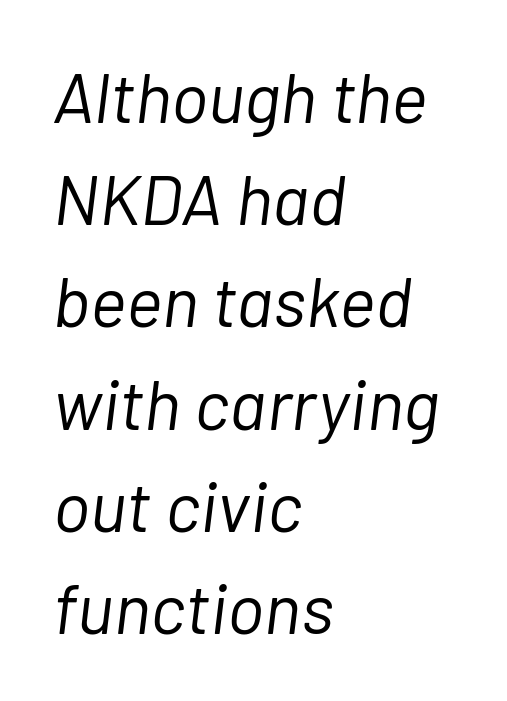
Q: Is the text bold? A: No.
Q: Is the text italic (slanted)? A: Yes, it leans right by about 7 degrees.
Q: Is the text underlined? A: No.
Q: How is the paragraph aligned? A: Left-aligned.
Q: Is the spacing between letters normal or unusually wide? A: Normal.
Q: Is the spacing between lines tight, normal or loose? A: Normal.
Q: Width (condensed, normal, or wide)? A: Normal.
Q: Stroke contrast? A: Low.
Q: x-height? A: Medium.
Q: Monospaced? A: No.
